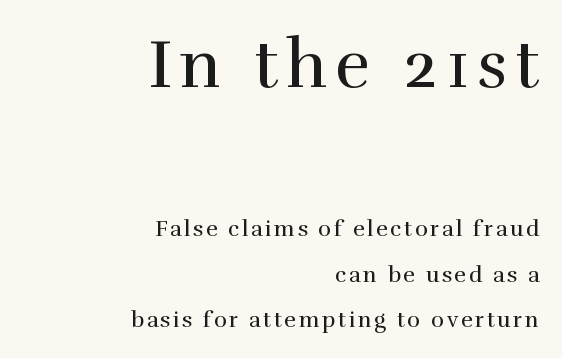
{"serif": "yes", "italic": "no", "bold": "no", "weight": "regular", "width": "normal", "x_height": "medium", "monospaced": "no", "underline": "no", "align": "right", "line_spacing": "loose", "line_spacing_ratio": 2.07, "larger_block": "first", "size_ratio": 3.05, "glyph_px": 67}
